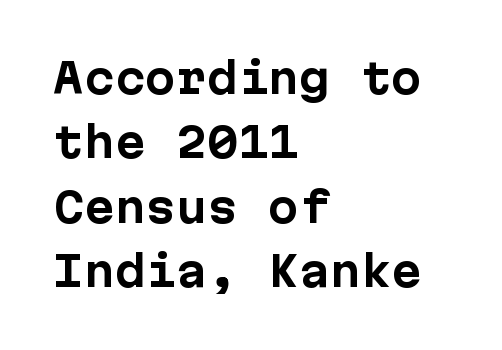
Q: Is the text bold? A: Yes.
Q: Is the text italic (slanted)? A: No, it is upright.
Q: Is the typeface a serif or a sans-serif typeface? A: Sans-serif.
Q: Is the text underlined? A: No.
Q: How is the paragraph aligned? A: Left-aligned.
Q: Is the spacing between letters normal or unusually wide? A: Normal.
Q: Is the spacing between lines tight, normal or loose? A: Normal.
Q: Width (condensed, normal, or wide)? A: Normal.
Q: Stroke contrast? A: Low.
Q: x-height? A: Medium.
